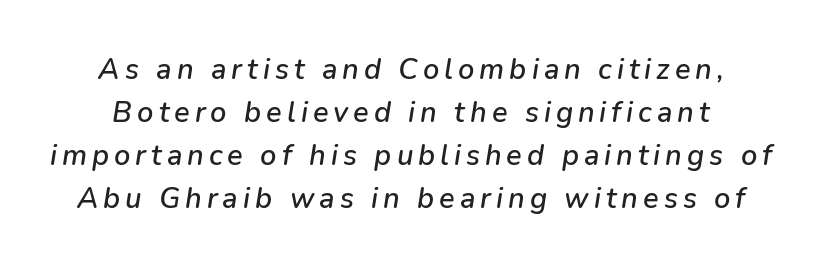
The image shows 29 px text type, italic (leaning right); set normal line spacing (1.48x), not underlined; low stroke contrast and a medium x-height.
